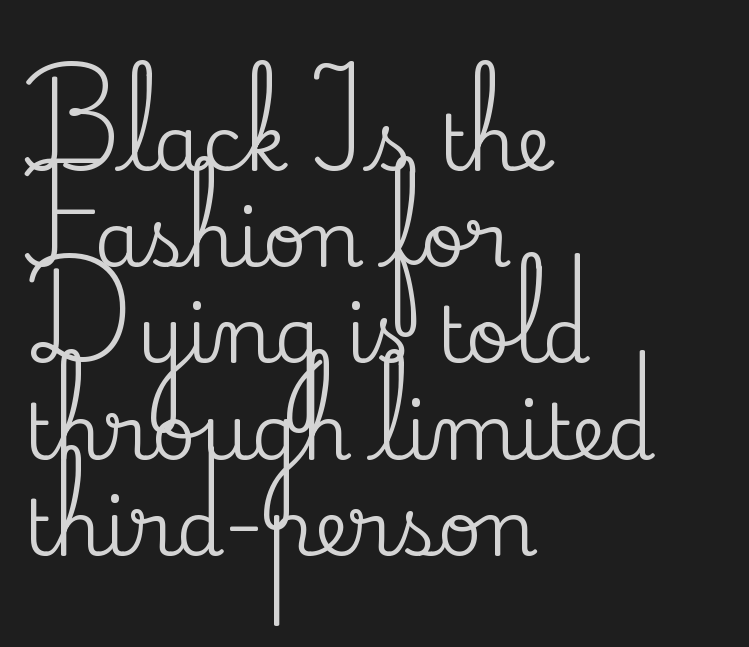
Typographically, this falls in the serif category. Proportional: the letters do not fall into vertical columns. Standard letterfit; no display-style spreading of the glyphs. A classic flush-left, rag-right setting is used for this passage. The space between consecutive lines is moderate.
